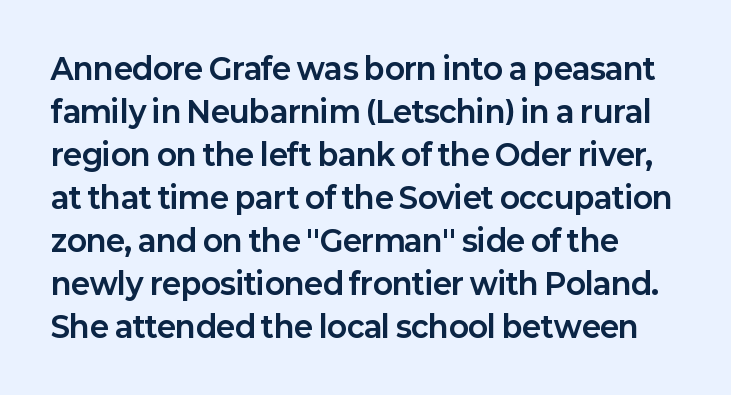
The image shows 29 px bold sans-serif type, upright; set normal line spacing (1.48x), normal letter spacing, not underlined; low stroke contrast and a medium x-height.
